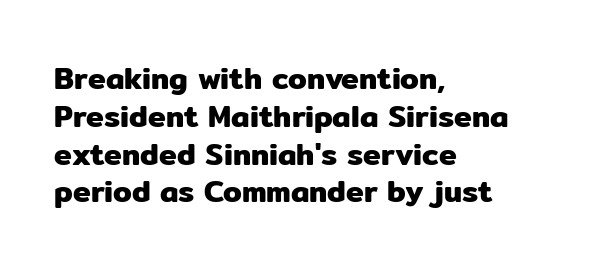
The image shows 30 px sans-serif type, upright; set left-aligned, normal line spacing (1.26x), normal letter spacing, not underlined; low stroke contrast and a medium x-height.
